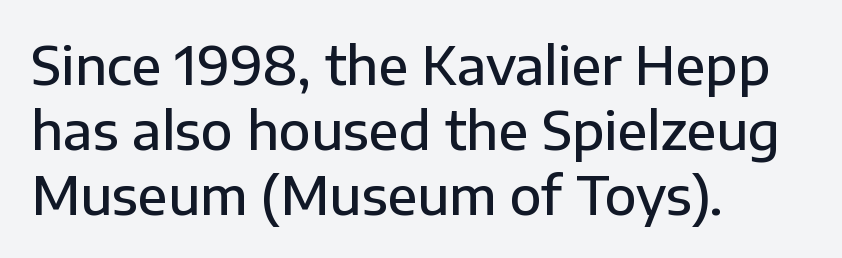
{"serif": "no", "italic": "no", "bold": "semi", "weight": "semibold", "width": "normal", "stroke_contrast": "low", "x_height": "medium", "monospaced": "no", "underline": "no", "align": "left", "line_spacing": "normal", "line_spacing_ratio": 1.25, "letter_spacing": "normal", "letter_spacing_em": 0.0, "glyph_px": 52}
